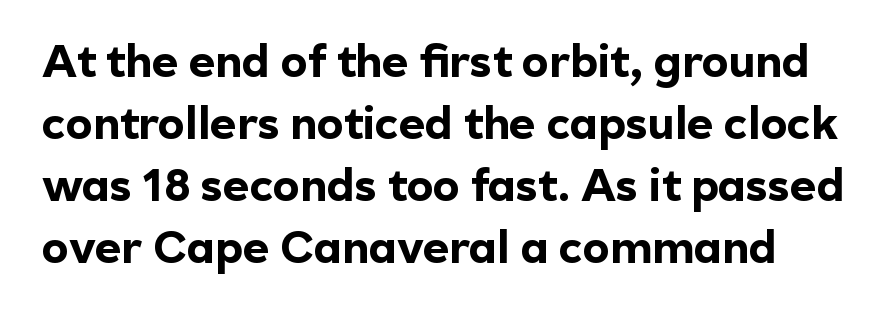
{"serif": "no", "italic": "no", "bold": "yes", "weight": "bold", "width": "normal", "x_height": "medium", "monospaced": "no", "underline": "no", "line_spacing": "normal", "line_spacing_ratio": 1.38, "letter_spacing": "normal", "letter_spacing_em": 0.0, "glyph_px": 45}
